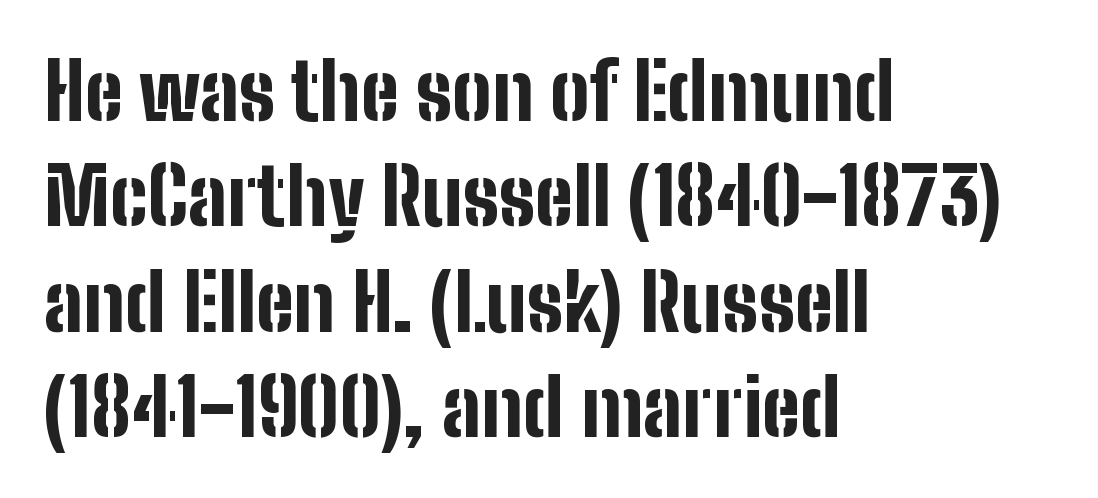
Horizontally, the lines are justified to the leading edge only. The designer went with a sans here, leaving each stem footless. In terms of posture, this sample is upright. Weight: bold. These lines sit exactly where default settings would place them.
